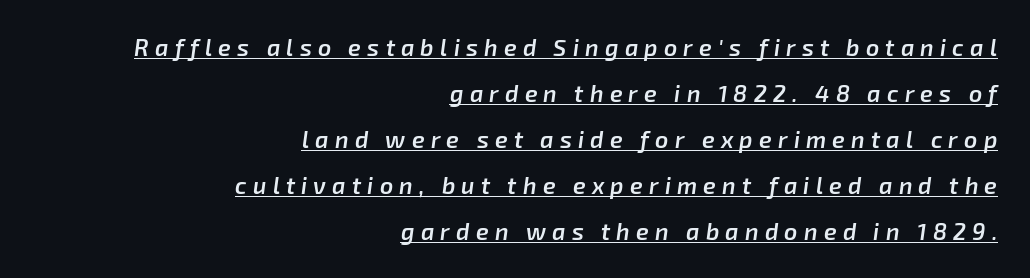
{"italic": "yes", "lean": "right", "slant_degrees": 8, "bold": "semi", "underline": "yes", "align": "right", "line_spacing": "loose", "line_spacing_ratio": 2.0, "letter_spacing": "wide", "letter_spacing_em": 0.27, "glyph_px": 23}
